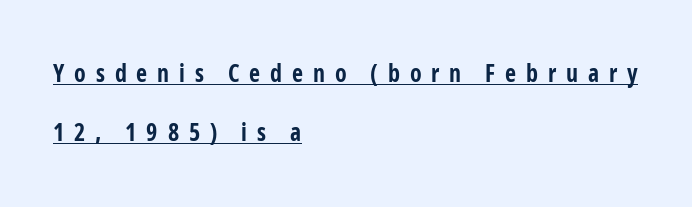
The image shows 24 px bold type, upright; set left-aligned, loose line spacing (2.47x), unusually wide letter spacing (+0.41 em), underlined.
